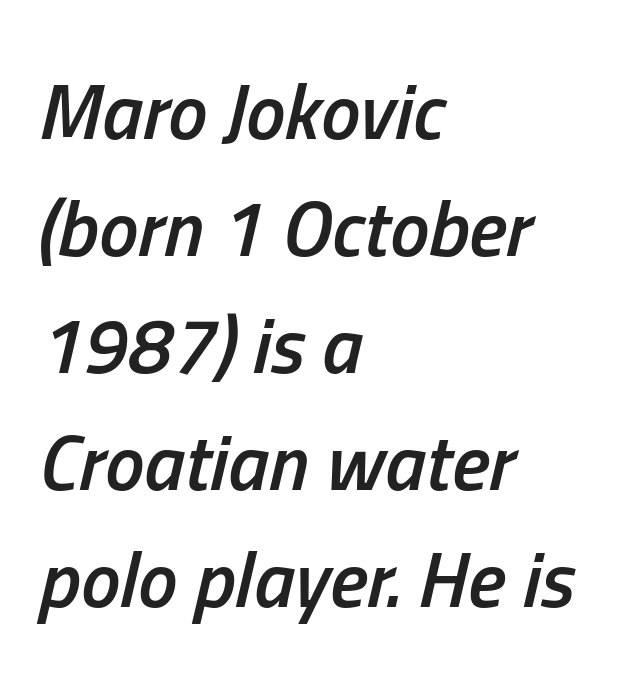
The image shows 79 px semibold, condensed type, italic (leaning right); set left-aligned, normal line spacing (1.48x), normal letter spacing, not underlined; low stroke contrast and a medium x-height.
